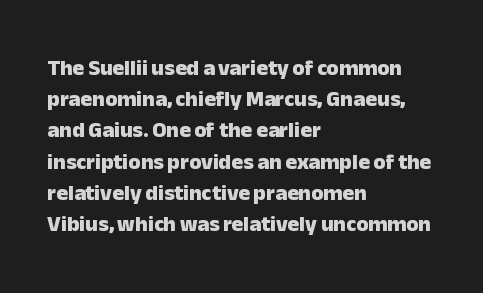
The image shows 22 px bold type, upright; set left-aligned, normal line spacing (1.42x), normal letter spacing, not underlined.
